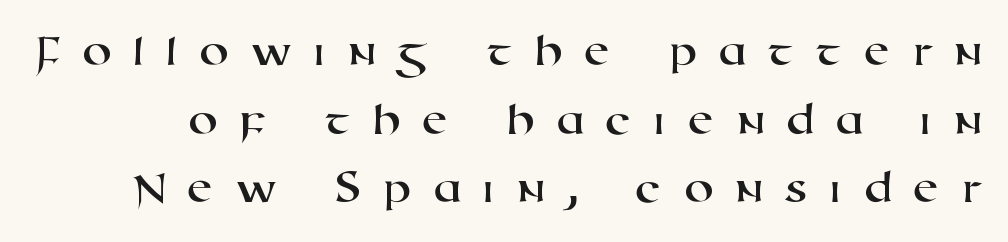
{"serif": "no", "width": "wide", "stroke_contrast": "high", "x_height": "medium", "monospaced": "no", "underline": "no", "line_spacing": "normal", "line_spacing_ratio": 1.43, "letter_spacing": "wide", "letter_spacing_em": 0.43, "glyph_px": 48}
